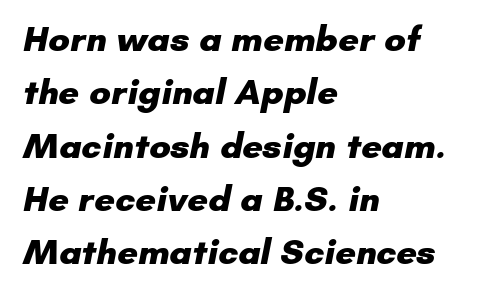
These lines are rendered in a variable-pitch font. Tracking value appears to be zero — textbook default spacing. Thick stems and heavy bowls — unmistakably bold. Glance below the letters and you will spot only blank space.
